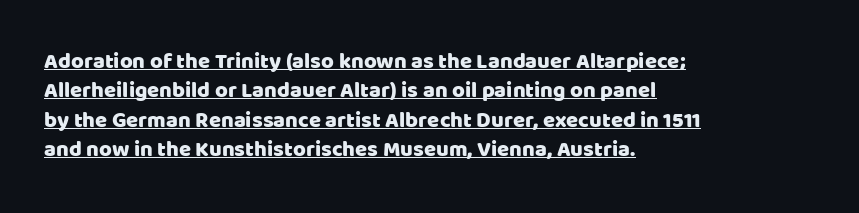
The image shows 22 px text type, upright; set left-aligned, normal line spacing (1.34x), normal letter spacing, underlined.
